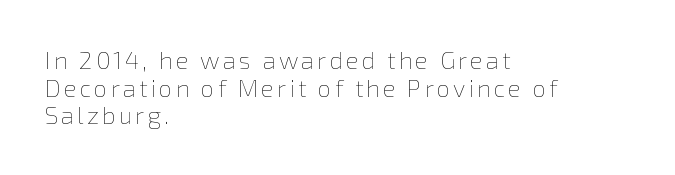
The image shows 24 px text type, upright; set left-aligned, tight line spacing (1.15x), not underlined.
